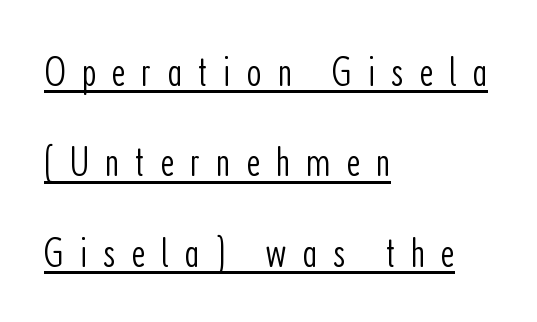
Q: Is the text bold? A: No.
Q: Is the text italic (slanted)? A: No, it is upright.
Q: Is the typeface a serif or a sans-serif typeface? A: Sans-serif.
Q: Is the text underlined? A: Yes.
Q: How is the paragraph aligned? A: Left-aligned.
Q: Is the spacing between letters normal or unusually wide? A: Unusually wide.
Q: Is the spacing between lines tight, normal or loose? A: Loose.
Q: Width (condensed, normal, or wide)? A: Condensed.
Q: Stroke contrast? A: Low.
Q: x-height? A: Medium.
Q: Monospaced? A: No.
